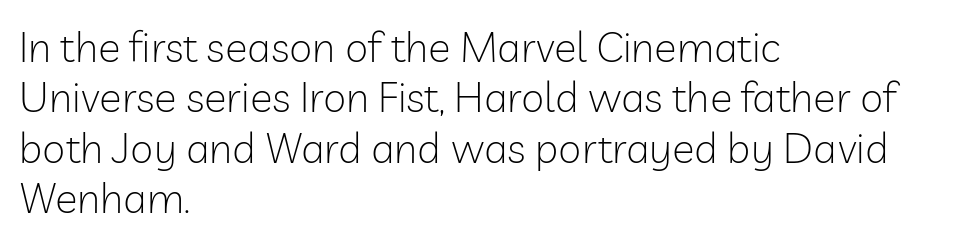
{"serif": "no", "italic": "no", "bold": "no", "weight": "light", "width": "normal", "stroke_contrast": "low", "x_height": "medium", "monospaced": "no", "underline": "no", "align": "left", "line_spacing_ratio": 1.2, "letter_spacing": "normal", "letter_spacing_em": 0.0, "glyph_px": 42}
